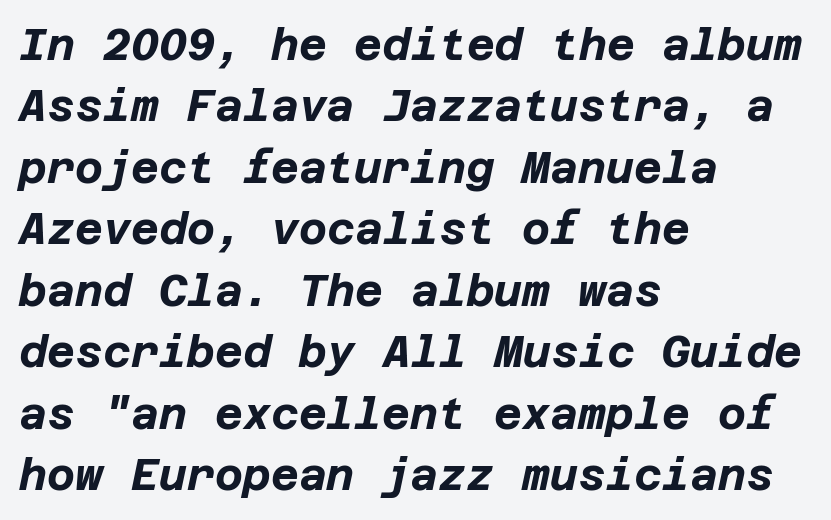
The space directly below the letters is spotless. Caption: multi-line text, flush left, ragged right. Emphasis by weight is at full strength: bold. The text carries the slant typical of an italic or oblique font. If you measured baseline to baseline, you'd find a middling distance.
